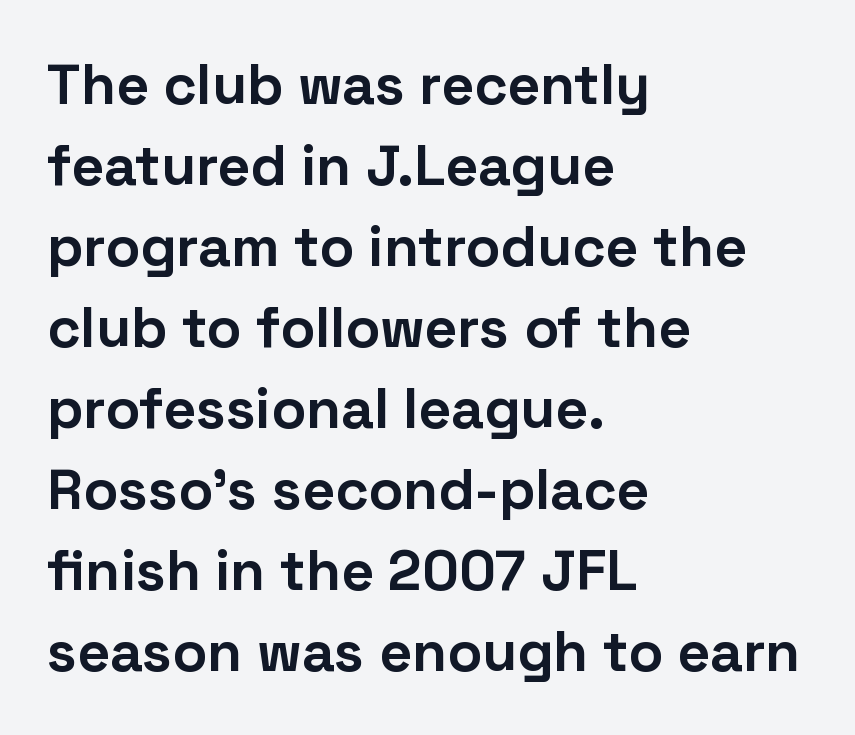
Any mark beneath the type? The region is blank. It's the straight-up-and-down kind of type. Pretty heavy lettering here — definitely bold. In terms of letterspacing, this is plain default setting. This sample has the flowing, uneven cadence of proportional lettering.
